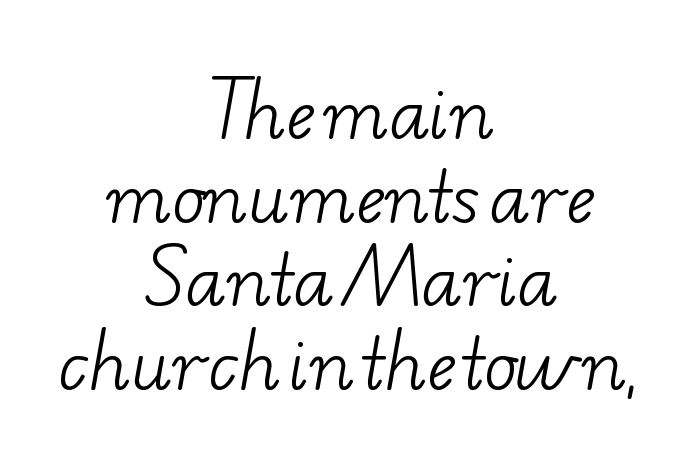
Q: Is the text bold? A: No.
Q: Is the typeface a serif or a sans-serif typeface? A: Serif.
Q: Is the text underlined? A: No.
Q: How is the paragraph aligned? A: Centered.
Q: Is the spacing between letters normal or unusually wide? A: Normal.
Q: Width (condensed, normal, or wide)? A: Wide.
Q: Stroke contrast? A: Low.
Q: x-height? A: Small.
Q: Monospaced? A: No.
